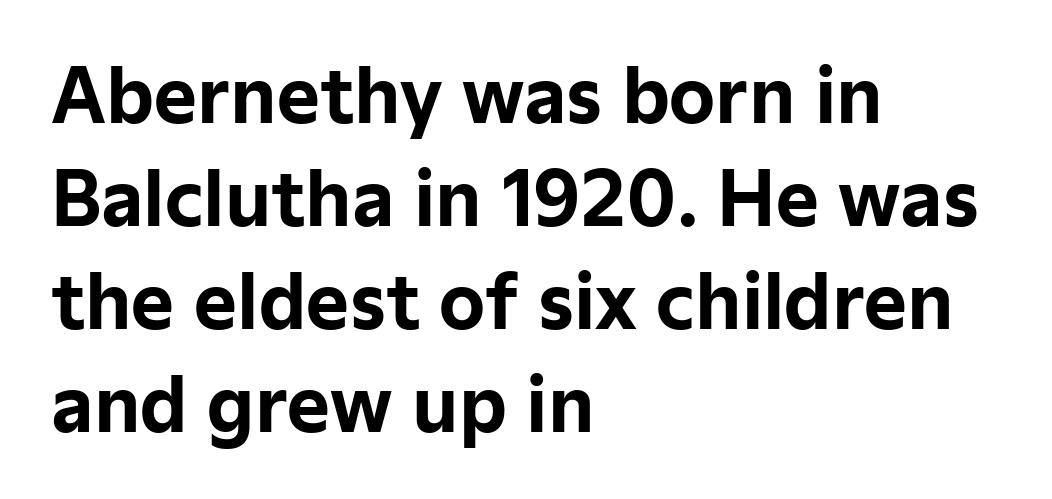
Glyph-to-glyph distance matches everyday printed text. Varying glyph widths throughout — classic text-font behaviour. Reading down the block, your eye returns to a fixed left position each line. Only glyphs here, with clear space below each row.
